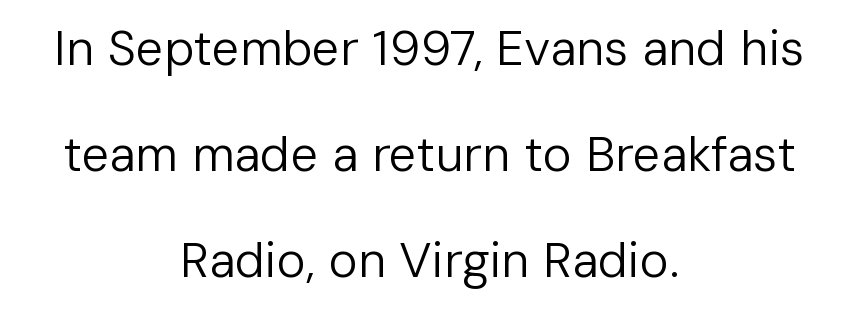
The image shows 49 px regular-weight sans-serif type, upright; set centered, loose line spacing (2.16x), normal letter spacing, not underlined; low stroke contrast and a medium x-height.
